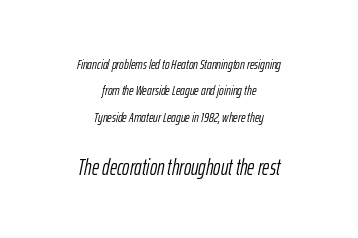
The lettering tilts uniformly, giving the passage an italic look. Which of the two is more prominent by size? The second, at the bottom. This rendering leaves character spacing at its baseline value. Stroke thickness stays within the range of a standard reading face or lighter. The passage is arranged like a title page — every line centered. The baseline area is clear.
